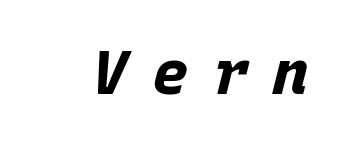
Q: Is the text bold? A: Yes.
Q: Is the text italic (slanted)? A: Yes, it leans right by about 15 degrees.
Q: Is the text underlined? A: No.
Q: Is the spacing between letters normal or unusually wide? A: Unusually wide.
Q: Width (condensed, normal, or wide)? A: Normal.
Q: Stroke contrast? A: Low.
Q: x-height? A: Large.
Q: Monospaced? A: Yes.
